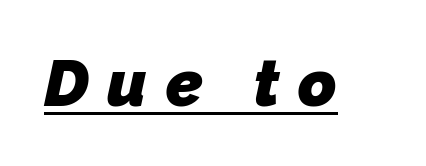
The image shows 65 px heavy sans-serif type; set unusually wide letter spacing (+0.28 em), underlined; low stroke contrast and a medium x-height.
